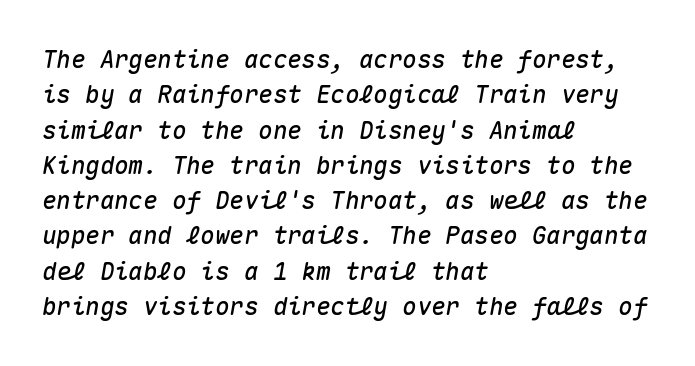
{"italic": "yes", "lean": "right", "slant_degrees": 10, "underline": "no", "align": "left", "line_spacing": "normal", "line_spacing_ratio": 1.47, "letter_spacing": "normal", "letter_spacing_em": 0.0, "glyph_px": 24}
